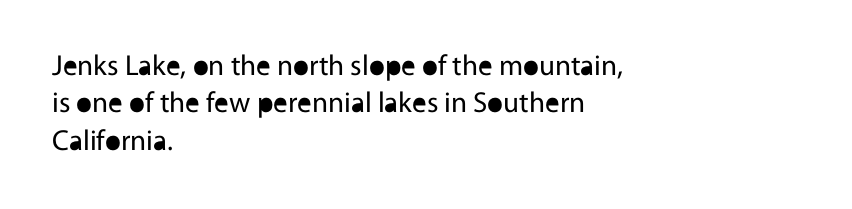
{"serif": "no", "italic": "no", "bold": "no", "weight": "regular", "width": "normal", "x_height": "medium", "monospaced": "no", "underline": "no", "align": "left", "line_spacing": "normal", "line_spacing_ratio": 1.29, "letter_spacing": "normal", "letter_spacing_em": 0.0, "glyph_px": 29}
